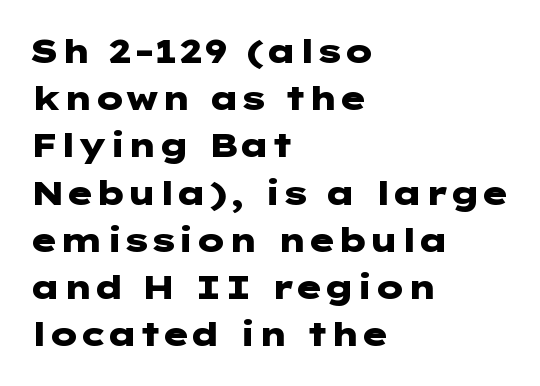
Q: Is the text bold? A: Yes.
Q: Is the text italic (slanted)? A: No, it is upright.
Q: Is the typeface a serif or a sans-serif typeface? A: Sans-serif.
Q: Is the text underlined? A: No.
Q: How is the paragraph aligned? A: Left-aligned.
Q: Is the spacing between letters normal or unusually wide? A: Normal.
Q: Is the spacing between lines tight, normal or loose? A: Normal.
Q: Width (condensed, normal, or wide)? A: Wide.
Q: Stroke contrast? A: Low.
Q: x-height? A: Medium.
